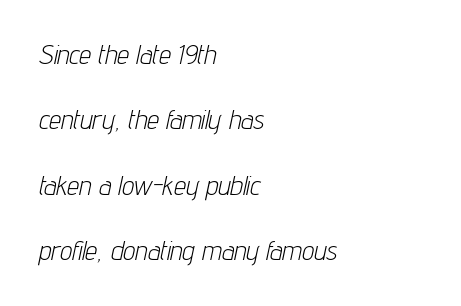
{"italic": "yes", "lean": "right", "slant_degrees": 12, "bold": "no", "underline": "no", "align": "left", "line_spacing": "loose", "line_spacing_ratio": 2.42, "letter_spacing": "normal", "letter_spacing_em": 0.0, "glyph_px": 27}
